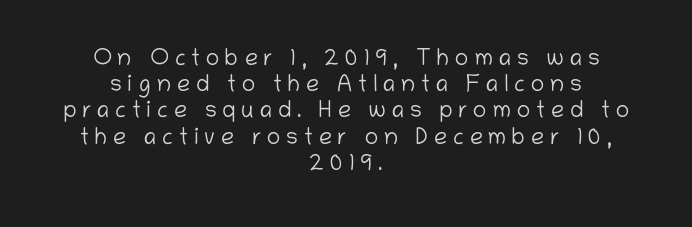
Glance below the letters and you will spot only blank space. In terms of posture, this sample is upright. This is not heavy type; no bold has been used. Is there much room between lines? No — they nearly touch. Notice how the passage keeps no hard edge, just a central spine.
